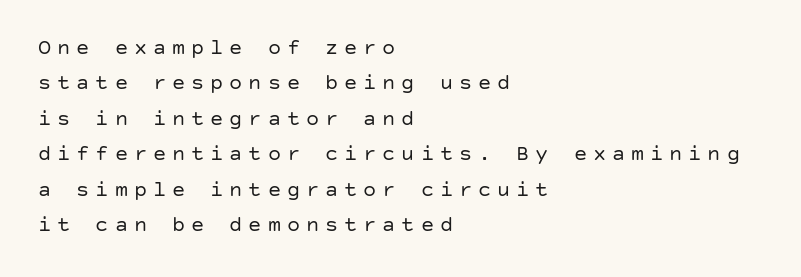
Q: Is the text bold? A: No.
Q: Is the text italic (slanted)? A: No, it is upright.
Q: Is the text underlined? A: No.
Q: How is the paragraph aligned? A: Left-aligned.
Q: Is the spacing between letters normal or unusually wide? A: Unusually wide.
Q: Is the spacing between lines tight, normal or loose? A: Normal.
